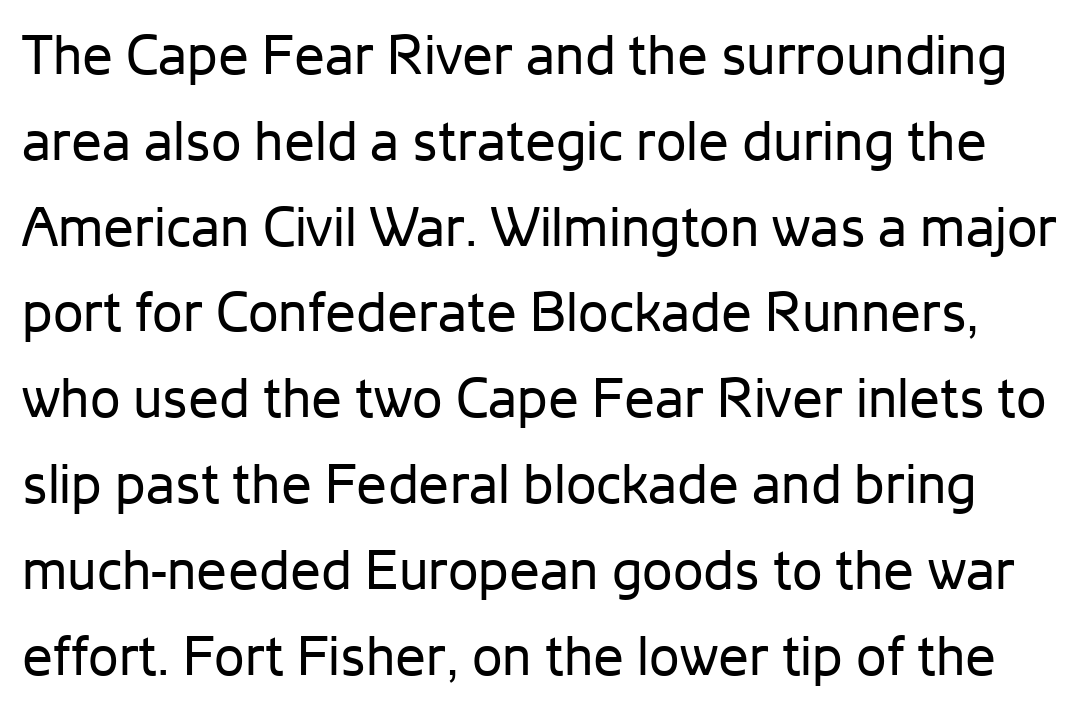
The image shows 55 px regular-weight sans-serif type, upright; set normal line spacing (1.56x), normal letter spacing, not underlined; low stroke contrast and a medium x-height.
